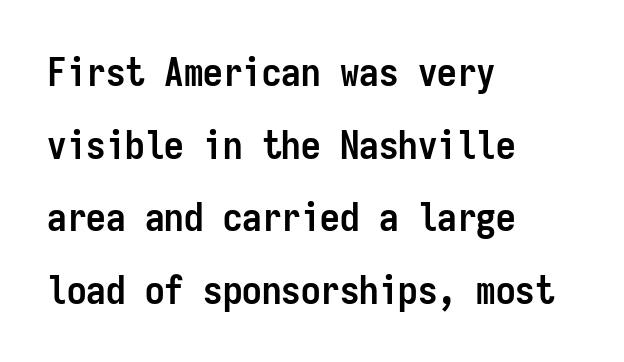
Q: Is the text bold? A: Yes.
Q: Is the text italic (slanted)? A: No, it is upright.
Q: Is the typeface a serif or a sans-serif typeface? A: Sans-serif.
Q: Is the text underlined? A: No.
Q: How is the paragraph aligned? A: Left-aligned.
Q: Is the spacing between letters normal or unusually wide? A: Normal.
Q: Width (condensed, normal, or wide)? A: Condensed.
Q: Stroke contrast? A: Low.
Q: x-height? A: Medium.
Q: Monospaced? A: Yes.
